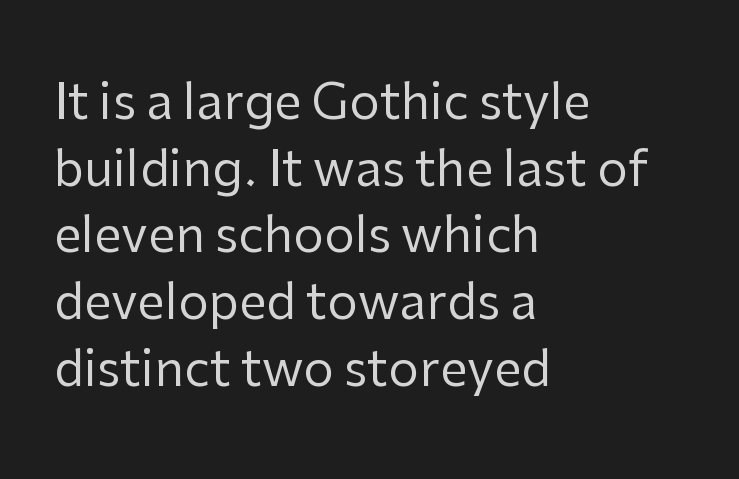
Q: Is the text bold? A: No.
Q: Is the text italic (slanted)? A: No, it is upright.
Q: Is the typeface a serif or a sans-serif typeface? A: Sans-serif.
Q: Is the text underlined? A: No.
Q: How is the paragraph aligned? A: Left-aligned.
Q: Is the spacing between letters normal or unusually wide? A: Normal.
Q: Is the spacing between lines tight, normal or loose? A: Normal.
Q: Width (condensed, normal, or wide)? A: Normal.
Q: Stroke contrast? A: Low.
Q: x-height? A: Medium.
Q: Monospaced? A: No.
